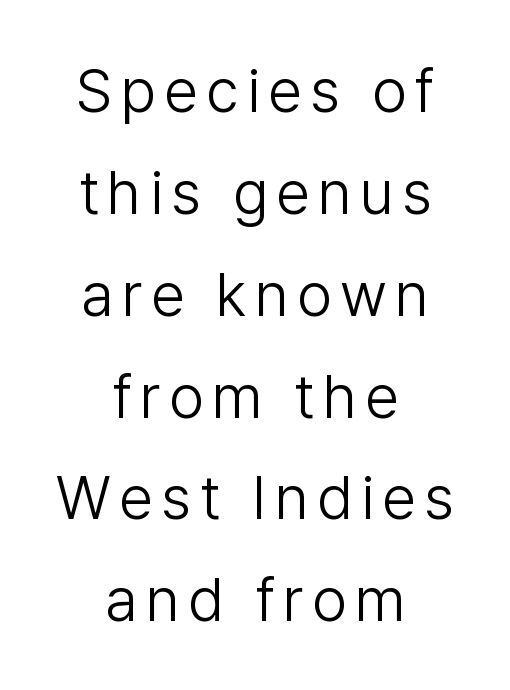
The image shows 61 px light sans-serif type, upright; set centered, normal line spacing (1.67x), not underlined; low stroke contrast and a medium x-height.
